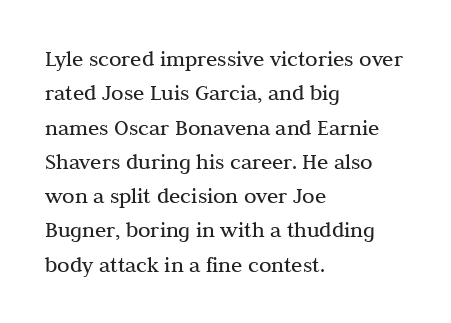
Q: Is the text bold? A: No.
Q: Is the text italic (slanted)? A: No, it is upright.
Q: Is the text underlined? A: No.
Q: How is the paragraph aligned? A: Left-aligned.
Q: Is the spacing between letters normal or unusually wide? A: Normal.
Q: Is the spacing between lines tight, normal or loose? A: Normal.
